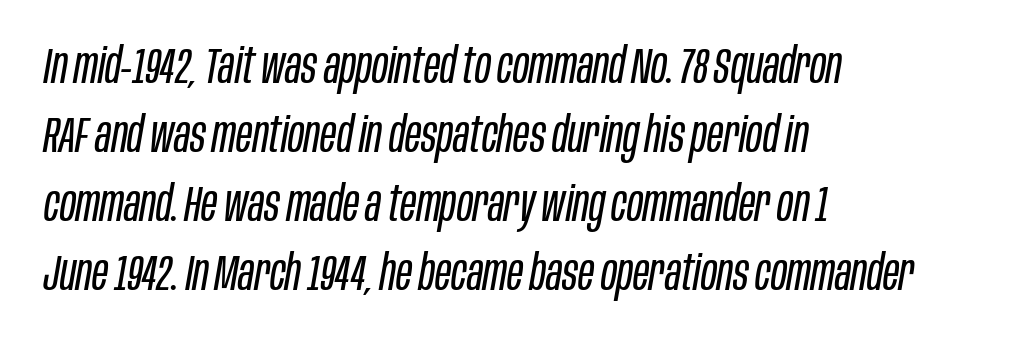
Q: Is the text bold? A: No.
Q: Is the text italic (slanted)? A: Yes, it leans right by about 10 degrees.
Q: Is the text underlined? A: No.
Q: How is the paragraph aligned? A: Left-aligned.
Q: Is the spacing between letters normal or unusually wide? A: Normal.
Q: Is the spacing between lines tight, normal or loose? A: Normal.
Q: Width (condensed, normal, or wide)? A: Condensed.
Q: Stroke contrast? A: Low.
Q: x-height? A: Large.
Q: Monospaced? A: No.
